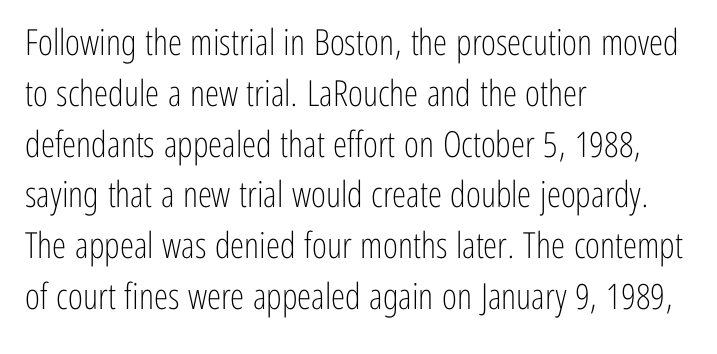
Characters follow at the spacing the type designer built in. The rag falls on the right side of this text block. Stroke terminals: plain, sans-serif. A roman cut, with each character standing at attention. The rendering uses a moderate line-height, typical for paragraphs. Underlining? Definitely not there.
